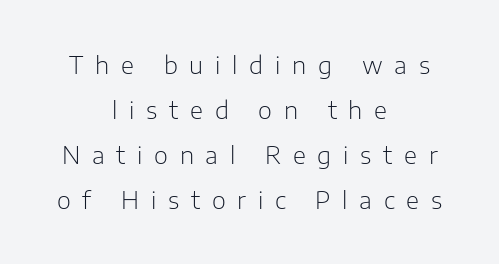
The image shows 24 px text type, upright; set centered, line spacing 1.87x, unusually wide letter spacing (+0.49 em), not underlined.
